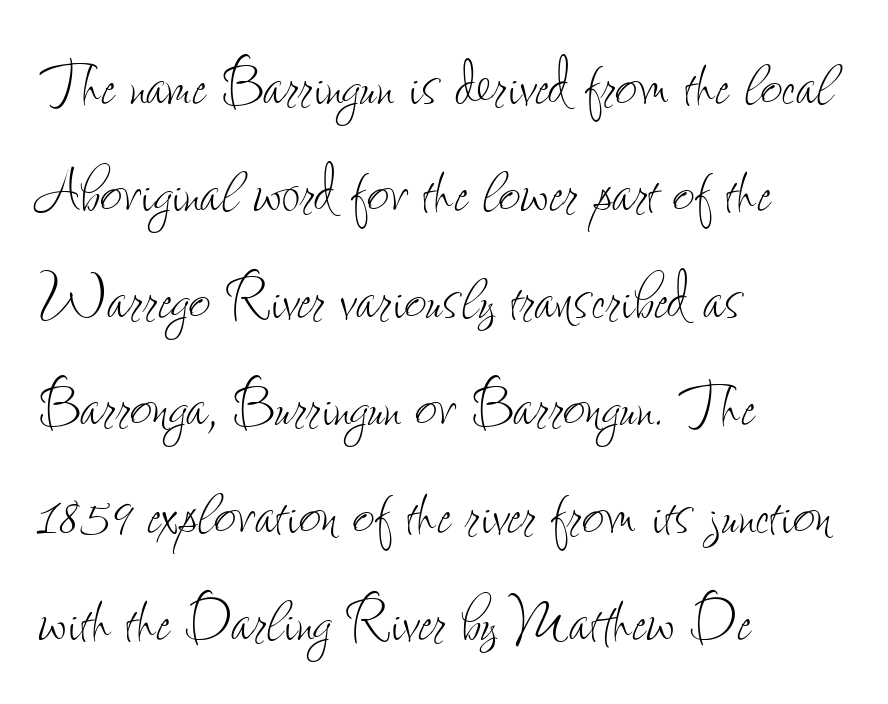
{"bold": "no", "weight": "thin", "width": "condensed", "stroke_contrast": "low", "x_height": "small", "monospaced": "no", "underline": "no", "align": "left", "line_spacing": "normal", "line_spacing_ratio": 1.41, "letter_spacing": "normal", "letter_spacing_em": 0.0, "glyph_px": 76}
